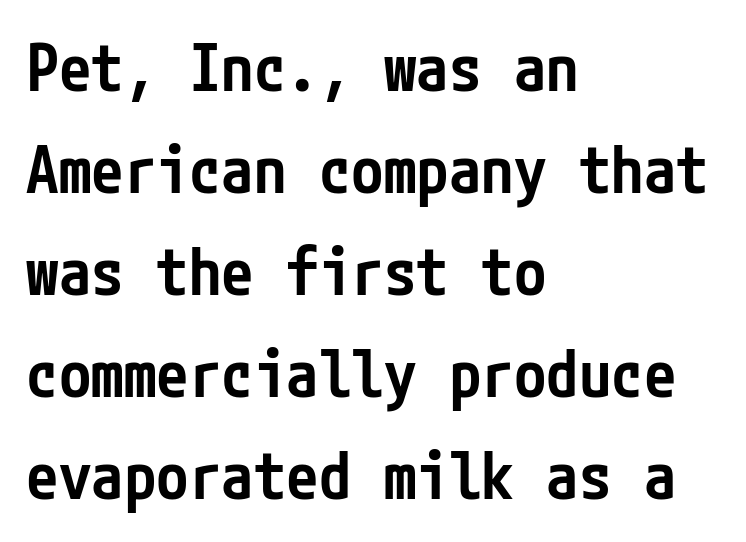
{"serif": "no", "italic": "no", "bold": "semi", "weight": "semibold", "width": "condensed", "stroke_contrast": "low", "x_height": "medium", "underline": "no", "align": "left", "line_spacing": "normal", "line_spacing_ratio": 1.57, "letter_spacing": "normal", "letter_spacing_em": 0.0, "glyph_px": 65}
